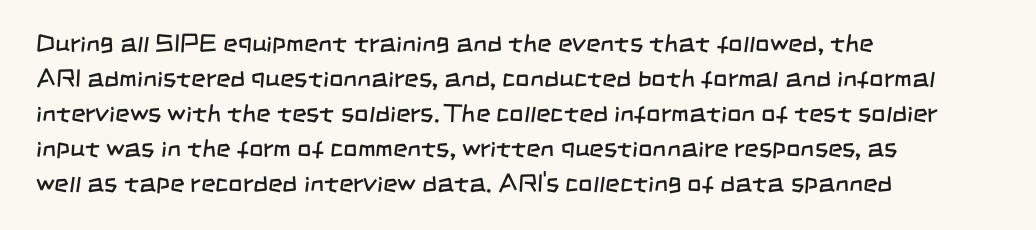
The image shows 25 px text type; set left-aligned, normal line spacing (1.4x), normal letter spacing, not underlined.
